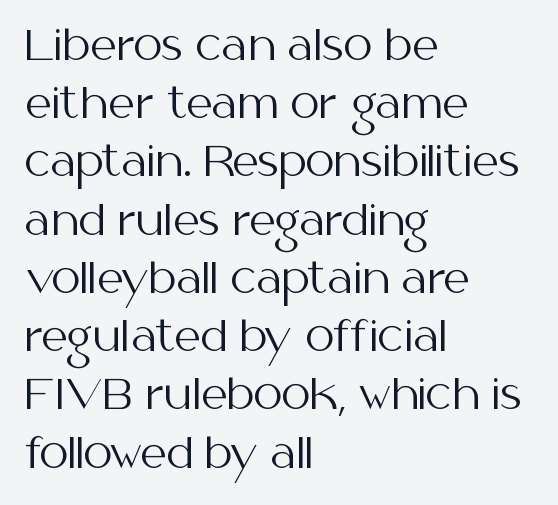
{"serif": "no", "italic": "no", "bold": "no", "weight": "regular", "width": "normal", "stroke_contrast": "medium", "x_height": "medium", "monospaced": "no", "underline": "no", "align": "left", "line_spacing": "normal", "line_spacing_ratio": 1.42, "letter_spacing": "normal", "letter_spacing_em": 0.0, "glyph_px": 41}
